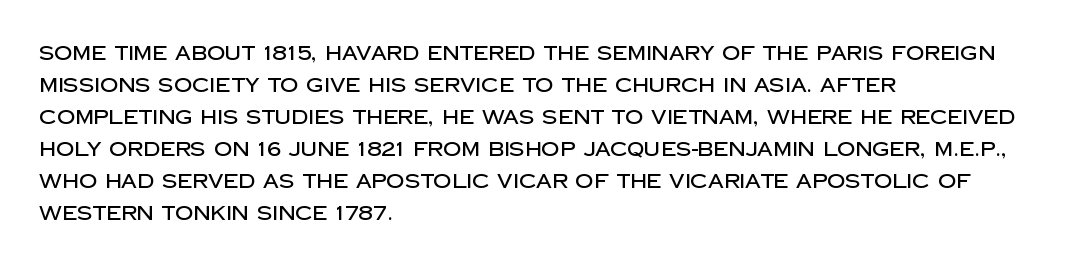
Q: Is the text italic (slanted)? A: No, it is upright.
Q: Is the text underlined? A: No.
Q: How is the paragraph aligned? A: Left-aligned.
Q: Is the spacing between letters normal or unusually wide? A: Normal.
Q: Is the spacing between lines tight, normal or loose? A: Normal.
